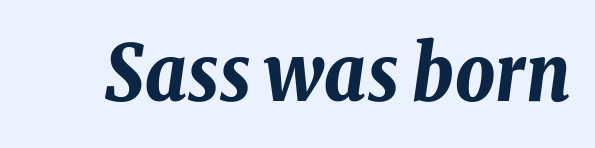
The image shows 77 px bold, condensed type, italic (leaning right); set normal letter spacing, not underlined; low stroke contrast and a medium x-height.
